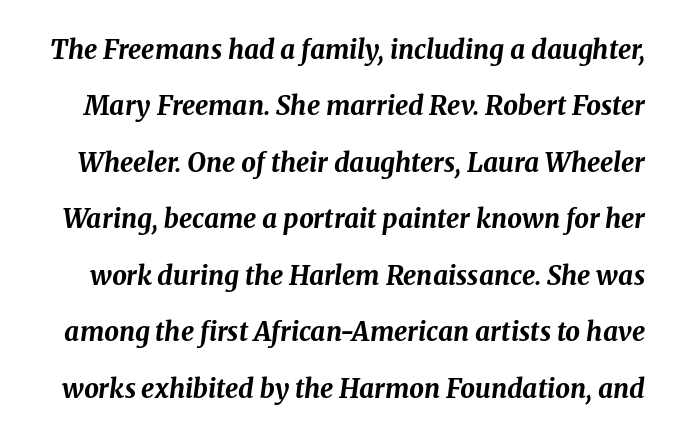
The string is rendered with underlining switched off. A typesetter would call this zero additional tracking. Is the type bold? Yes — the strokes are clearly thick and heavy. Compared with ordinary roman type, these characters are visibly tilted. Loosely led — the rows are spread out.
